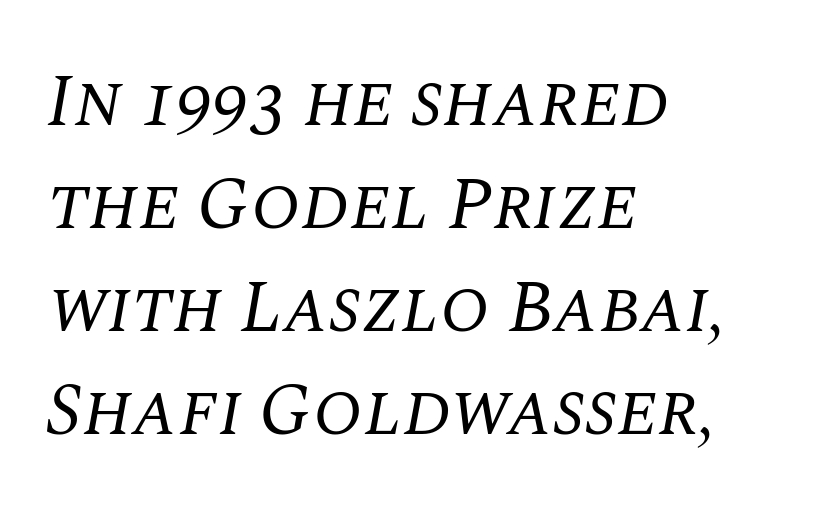
Q: Is the text bold? A: No.
Q: Is the text italic (slanted)? A: Yes, it leans right by about 10 degrees.
Q: Is the typeface a serif or a sans-serif typeface? A: Serif.
Q: Is the text underlined? A: No.
Q: How is the paragraph aligned? A: Left-aligned.
Q: Is the spacing between letters normal or unusually wide? A: Normal.
Q: Is the spacing between lines tight, normal or loose? A: Normal.
Q: Width (condensed, normal, or wide)? A: Normal.
Q: Stroke contrast? A: Medium.
Q: x-height? A: Large.
Q: Monospaced? A: No.
